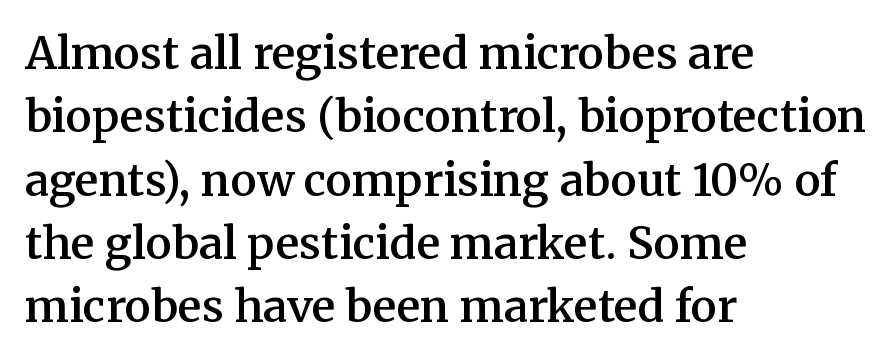
The face used here is a semibold: visibly heavier than regular, lighter than bold. Tall strokes in this sample are plumb rather than angled. Examine the stroke ends and you'll spot serifs. The line-height multiplier appears to be the usual default.
